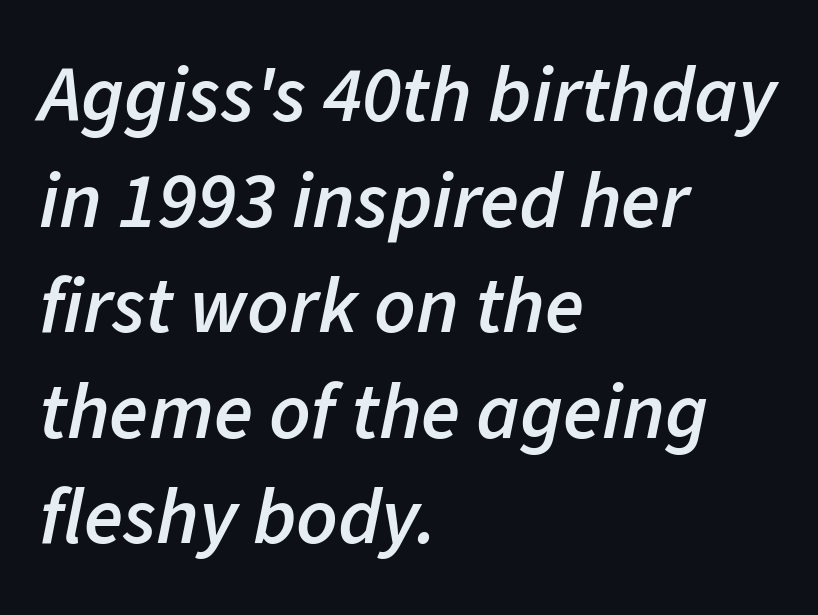
{"italic": "yes", "lean": "right", "slant_degrees": 11, "bold": "semi", "weight": "semibold", "width": "normal", "stroke_contrast": "low", "x_height": "medium", "monospaced": "no", "underline": "no", "align": "left", "line_spacing": "normal", "line_spacing_ratio": 1.32, "letter_spacing": "normal", "letter_spacing_em": 0.0, "glyph_px": 80}
